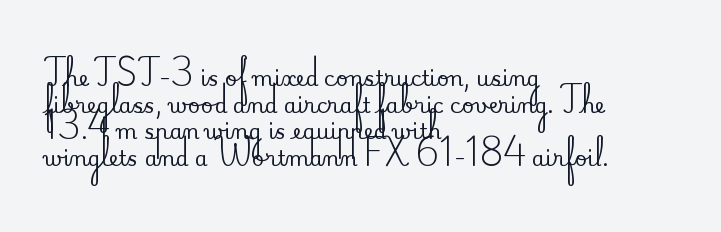
Q: Is the text italic (slanted)? A: No, it is upright.
Q: Is the text underlined? A: No.
Q: How is the paragraph aligned? A: Left-aligned.
Q: Is the spacing between letters normal or unusually wide? A: Normal.
Q: Is the spacing between lines tight, normal or loose? A: Normal.
